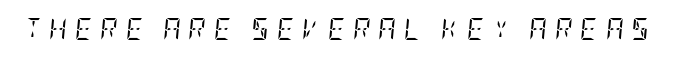
{"italic": "yes", "lean": "right", "slant_degrees": 5, "bold": "no", "underline": "no", "letter_spacing": "wide", "letter_spacing_em": 0.34, "glyph_px": 22}
